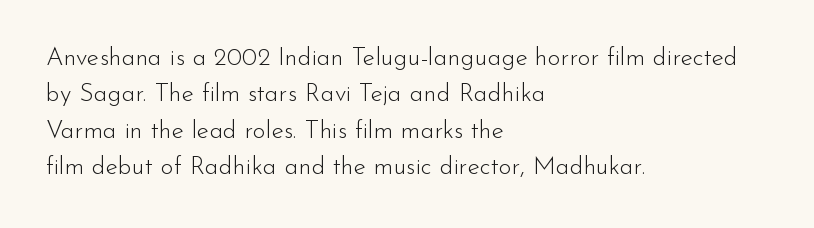
Q: Is the text bold? A: No.
Q: Is the text italic (slanted)? A: No, it is upright.
Q: Is the text underlined? A: No.
Q: How is the paragraph aligned? A: Left-aligned.
Q: Is the spacing between letters normal or unusually wide? A: Normal.
Q: Is the spacing between lines tight, normal or loose? A: Normal.
